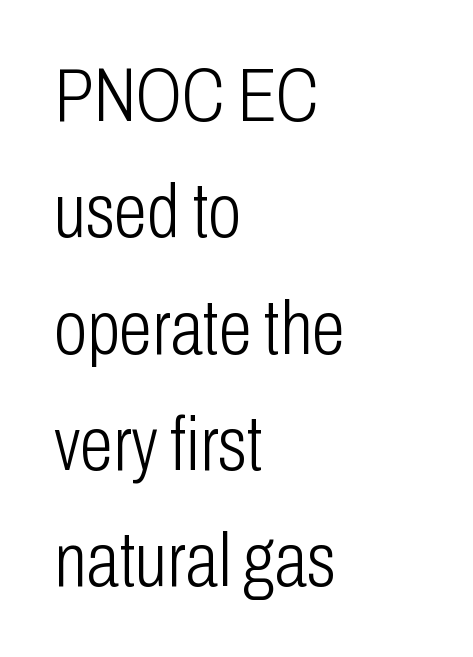
Q: Is the text bold? A: No.
Q: Is the text italic (slanted)? A: No, it is upright.
Q: Is the typeface a serif or a sans-serif typeface? A: Sans-serif.
Q: Is the text underlined? A: No.
Q: How is the paragraph aligned? A: Left-aligned.
Q: Is the spacing between letters normal or unusually wide? A: Normal.
Q: Is the spacing between lines tight, normal or loose? A: Normal.
Q: Width (condensed, normal, or wide)? A: Condensed.
Q: Stroke contrast? A: Low.
Q: x-height? A: Medium.
Q: Monospaced? A: No.
